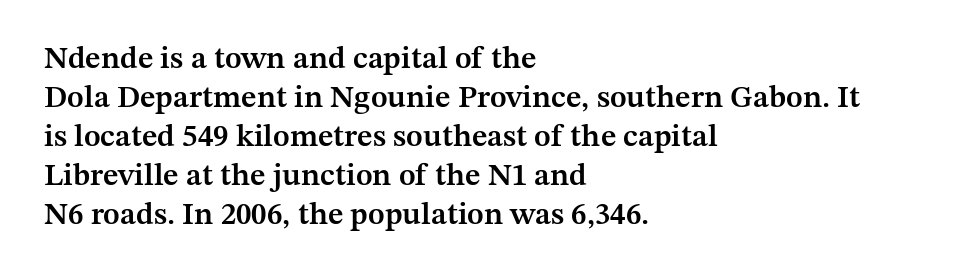
Q: Is the text bold? A: Semi-bold.
Q: Is the text italic (slanted)? A: No, it is upright.
Q: Is the typeface a serif or a sans-serif typeface? A: Serif.
Q: Is the text underlined? A: No.
Q: How is the paragraph aligned? A: Left-aligned.
Q: Is the spacing between letters normal or unusually wide? A: Normal.
Q: Is the spacing between lines tight, normal or loose? A: Normal.
Q: Width (condensed, normal, or wide)? A: Normal.
Q: Stroke contrast? A: Medium.
Q: x-height? A: Medium.
Q: Monospaced? A: No.
